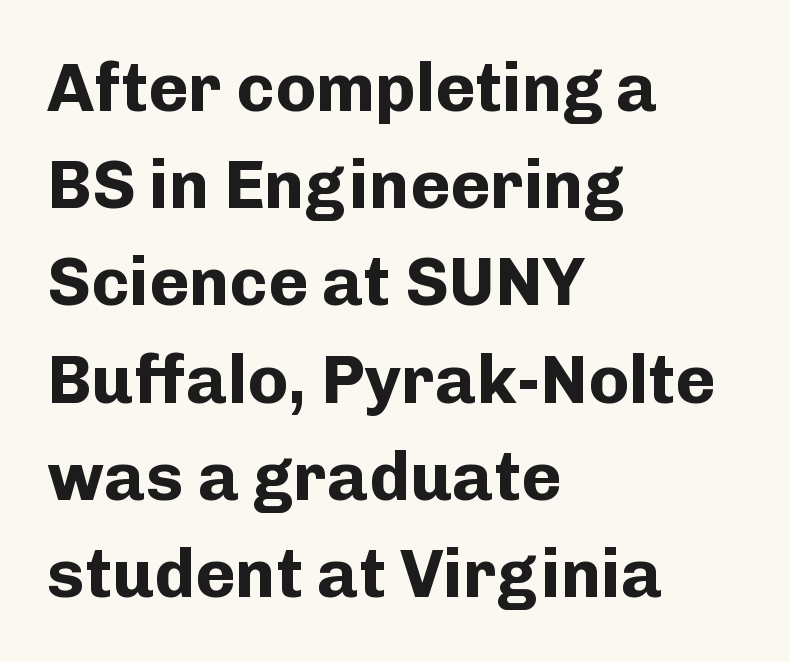
{"serif": "no", "italic": "no", "bold": "yes", "weight": "bold", "width": "normal", "stroke_contrast": "low", "x_height": "medium", "monospaced": "no", "underline": "no", "align": "left", "line_spacing": "normal", "line_spacing_ratio": 1.43, "letter_spacing": "normal", "letter_spacing_em": 0.0, "glyph_px": 68}
